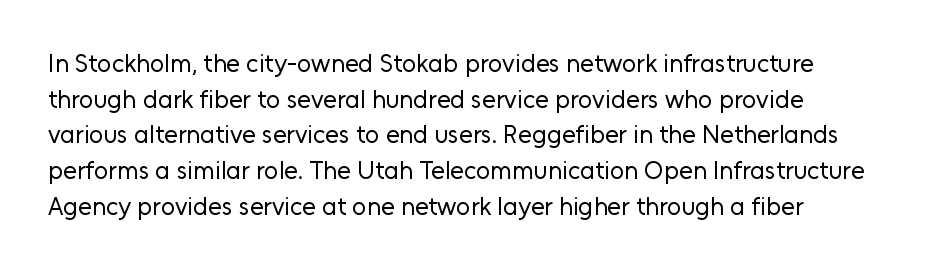
Q: Is the text bold? A: No.
Q: Is the text italic (slanted)? A: No, it is upright.
Q: Is the text underlined? A: No.
Q: Is the spacing between letters normal or unusually wide? A: Normal.
Q: Is the spacing between lines tight, normal or loose? A: Normal.
